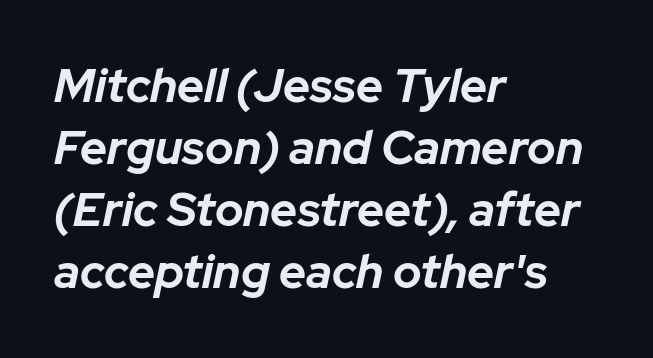
Q: Is the text bold? A: Yes.
Q: Is the text italic (slanted)? A: Yes, it leans right by about 12 degrees.
Q: Is the text underlined? A: No.
Q: How is the paragraph aligned? A: Left-aligned.
Q: Is the spacing between letters normal or unusually wide? A: Normal.
Q: Is the spacing between lines tight, normal or loose? A: Normal.
Q: Width (condensed, normal, or wide)? A: Normal.
Q: Stroke contrast? A: Low.
Q: x-height? A: Medium.
Q: Monospaced? A: No.
